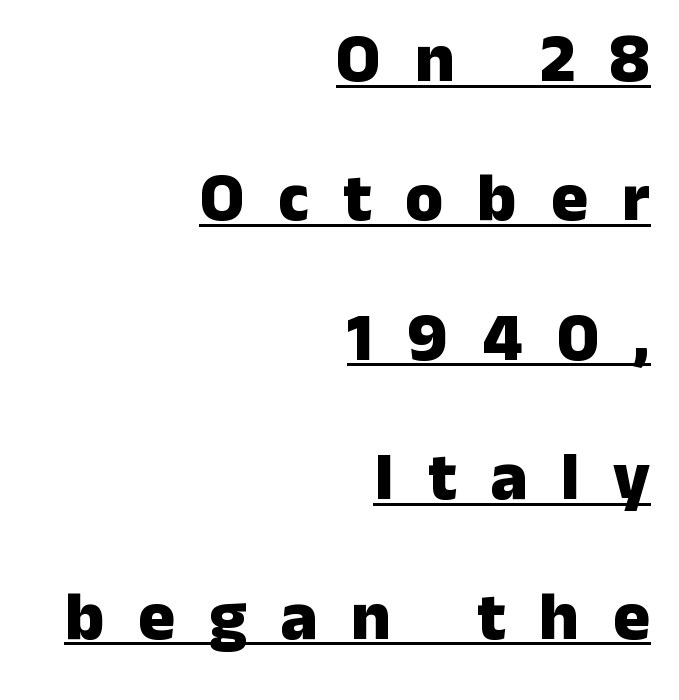
The image shows 69 px heavy sans-serif type, upright; set right-aligned, loose line spacing (2.02x), unusually wide letter spacing (+0.49 em), underlined; low stroke contrast and a medium x-height.
